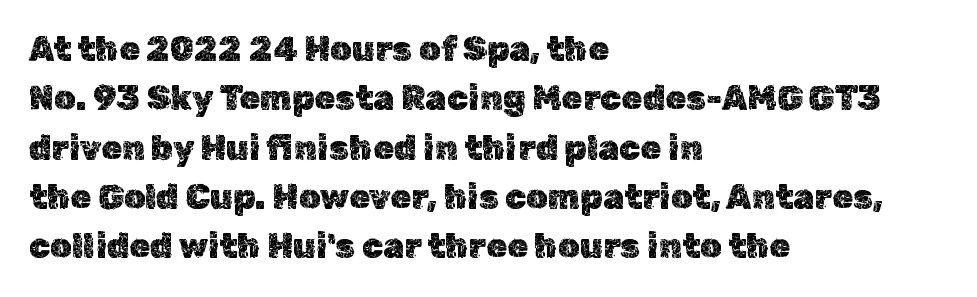
Q: Is the text italic (slanted)? A: No, it is upright.
Q: Is the text underlined? A: No.
Q: How is the paragraph aligned? A: Left-aligned.
Q: Is the spacing between letters normal or unusually wide? A: Normal.
Q: Is the spacing between lines tight, normal or loose? A: Normal.
Q: Width (condensed, normal, or wide)? A: Normal.
Q: x-height? A: Medium.
Q: Monospaced? A: No.
